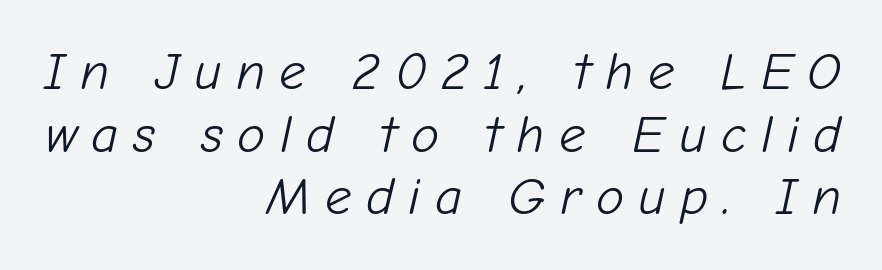
Q: Is the text bold? A: No.
Q: Is the text italic (slanted)? A: Yes, it leans right by about 12 degrees.
Q: Is the text underlined? A: No.
Q: How is the paragraph aligned? A: Right-aligned.
Q: Is the spacing between letters normal or unusually wide? A: Unusually wide.
Q: Width (condensed, normal, or wide)? A: Normal.
Q: Stroke contrast? A: Low.
Q: x-height? A: Medium.
Q: Monospaced? A: No.
